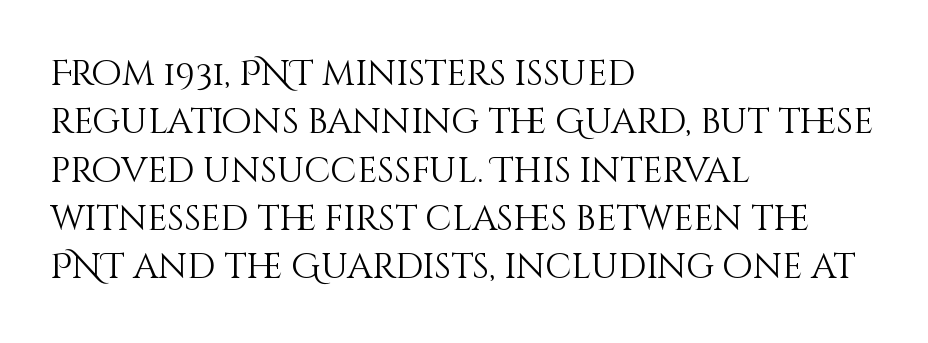
In terms of posture, this sample is upright. Stems here are at most as thick as an everyday book face. If you measured baseline to baseline, you'd find a middling distance. Here the designer chose a conventional face with non-uniform glyph widths. Tracking here is standard; glyphs follow each other at the usual distance.
